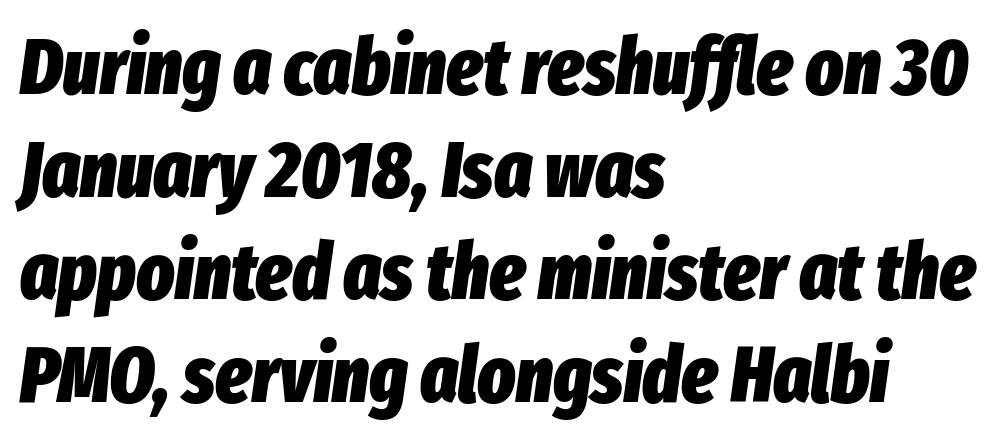
Q: Is the text bold? A: Yes.
Q: Is the text italic (slanted)? A: Yes, it leans right by about 8 degrees.
Q: Is the text underlined? A: No.
Q: How is the paragraph aligned? A: Left-aligned.
Q: Is the spacing between letters normal or unusually wide? A: Normal.
Q: Is the spacing between lines tight, normal or loose? A: Normal.
Q: Width (condensed, normal, or wide)? A: Condensed.
Q: Stroke contrast? A: Low.
Q: x-height? A: Medium.
Q: Monospaced? A: No.
